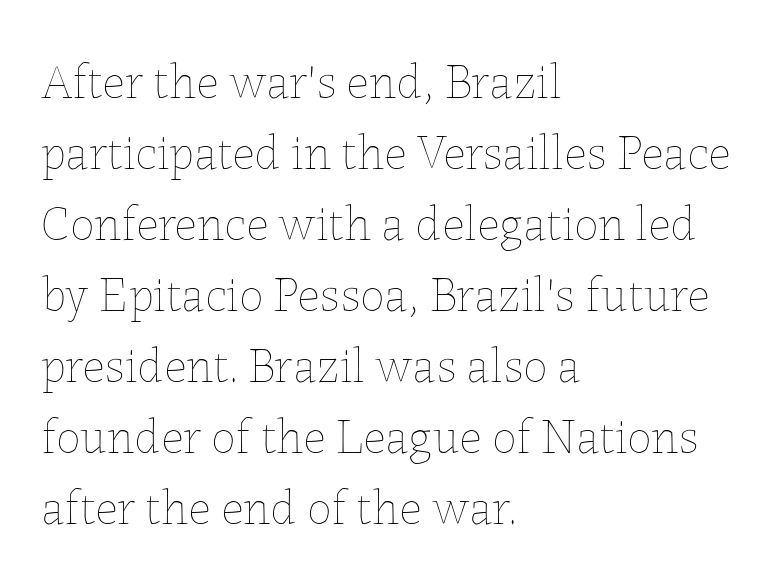
The image shows 49 px thin type, upright; set left-aligned, normal line spacing (1.45x), normal letter spacing, not underlined; low stroke contrast and a medium x-height.
